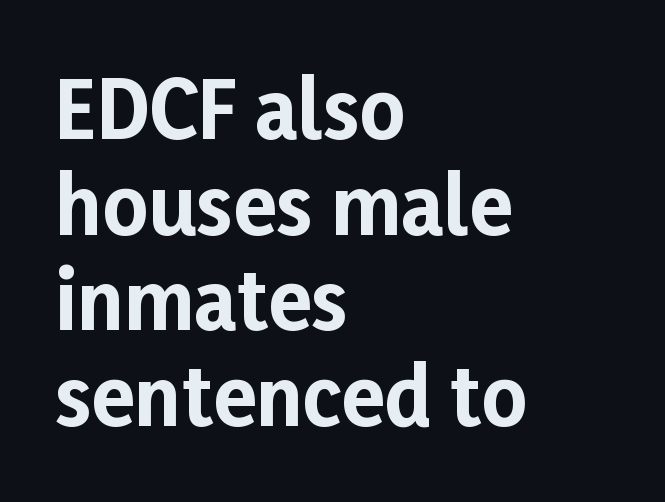
{"serif": "no", "italic": "no", "bold": "yes", "weight": "bold", "width": "normal", "stroke_contrast": "low", "x_height": "medium", "monospaced": "no", "underline": "no", "align": "left", "line_spacing_ratio": 1.21, "letter_spacing": "normal", "letter_spacing_em": 0.0, "glyph_px": 79}
